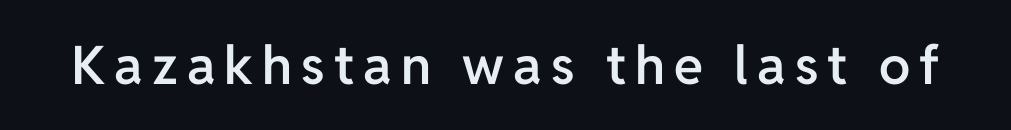
The image shows 53 px semibold sans-serif type, upright; set not underlined; low stroke contrast and a medium x-height.
